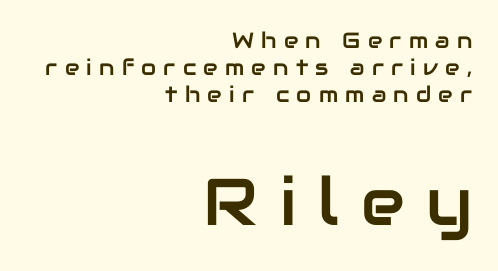
{"serif": "no", "italic": "no", "width": "normal", "stroke_contrast": "low", "x_height": "medium", "monospaced": "no", "underline": "no", "align": "right", "line_spacing_ratio": 1.22, "letter_spacing": "wide", "letter_spacing_em": 0.33, "larger_block": "second", "size_ratio": 3.0, "glyph_px": 66}
